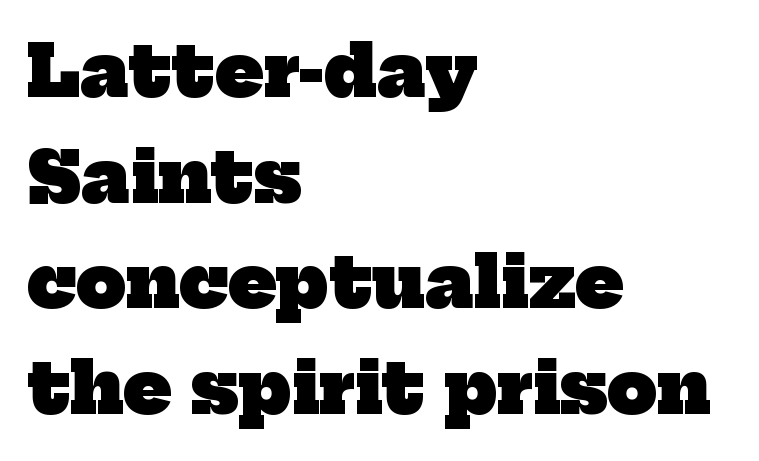
{"serif": "yes", "bold": "yes", "weight": "heavy", "width": "normal", "stroke_contrast": "low", "x_height": "medium", "monospaced": "no", "underline": "no", "align": "left", "line_spacing": "normal", "line_spacing_ratio": 1.51, "letter_spacing": "normal", "letter_spacing_em": 0.0, "glyph_px": 70}
